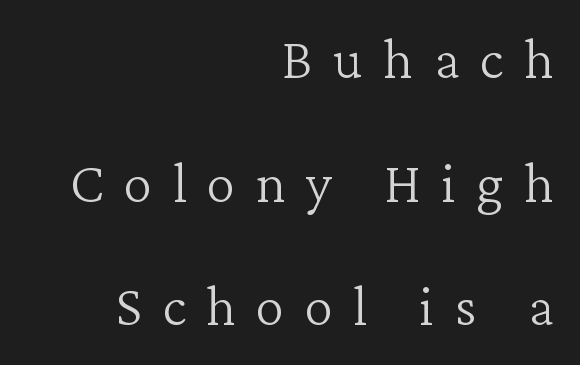
{"serif": "yes", "italic": "no", "bold": "no", "weight": "light", "width": "normal", "stroke_contrast": "low", "x_height": "medium", "monospaced": "no", "underline": "no", "align": "right", "line_spacing": "loose", "line_spacing_ratio": 2.13, "letter_spacing": "wide", "letter_spacing_em": 0.35, "glyph_px": 58}
